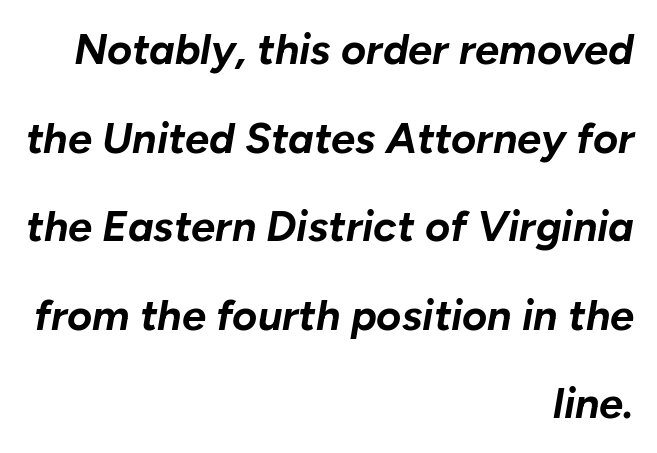
Q: Is the text bold? A: Yes.
Q: Is the text italic (slanted)? A: Yes, it leans right by about 10 degrees.
Q: Is the text underlined? A: No.
Q: How is the paragraph aligned? A: Right-aligned.
Q: Is the spacing between letters normal or unusually wide? A: Normal.
Q: Is the spacing between lines tight, normal or loose? A: Loose.
Q: Width (condensed, normal, or wide)? A: Normal.
Q: Stroke contrast? A: Low.
Q: x-height? A: Medium.
Q: Monospaced? A: No.
